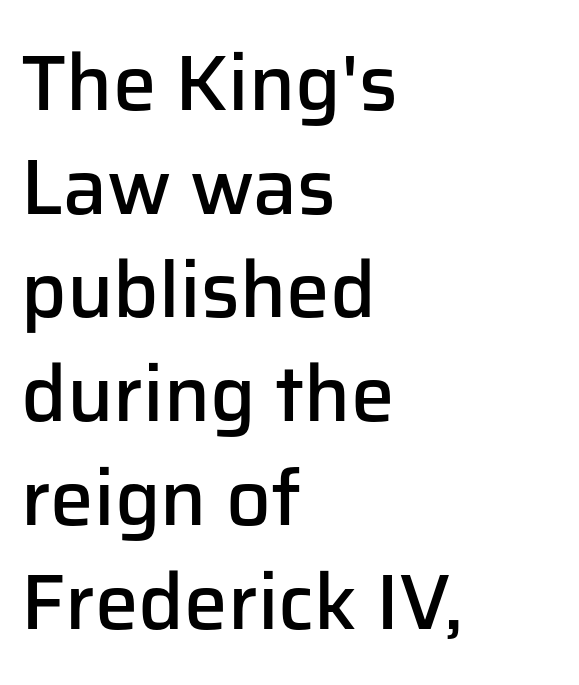
{"serif": "no", "italic": "no", "bold": "semi", "weight": "semibold", "width": "normal", "stroke_contrast": "low", "x_height": "medium", "monospaced": "no", "underline": "no", "align": "left", "line_spacing": "normal", "line_spacing_ratio": 1.33, "letter_spacing": "normal", "letter_spacing_em": 0.0, "glyph_px": 78}
